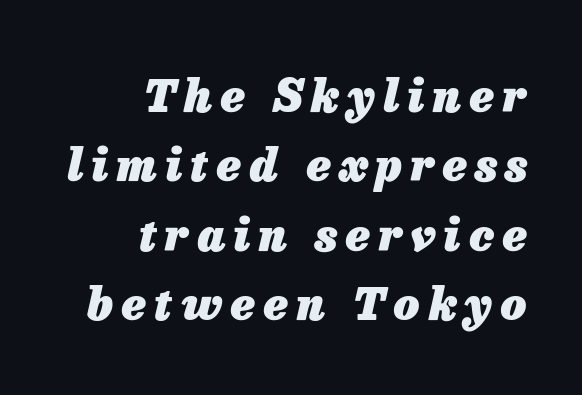
Q: Is the text bold? A: Yes.
Q: Is the text italic (slanted)? A: Yes, it leans right by about 13 degrees.
Q: Is the text underlined? A: No.
Q: How is the paragraph aligned? A: Right-aligned.
Q: Is the spacing between lines tight, normal or loose? A: Normal.
Q: Width (condensed, normal, or wide)? A: Normal.
Q: Stroke contrast? A: Low.
Q: x-height? A: Medium.
Q: Monospaced? A: No.
